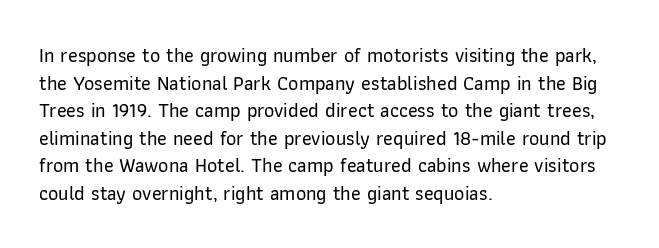
{"italic": "no", "underline": "no", "align": "left", "line_spacing": "normal", "line_spacing_ratio": 1.38, "letter_spacing": "normal", "letter_spacing_em": 0.0, "glyph_px": 20}
